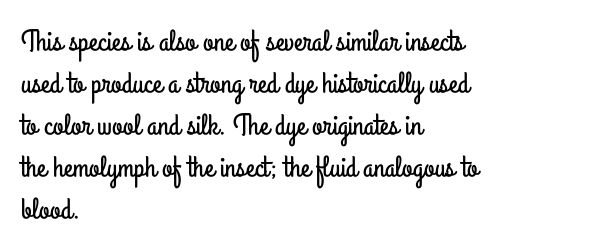
The image shows 30 px condensed sans-serif type, upright; set left-aligned, normal line spacing (1.4x), normal letter spacing, not underlined; low stroke contrast and a small x-height.
